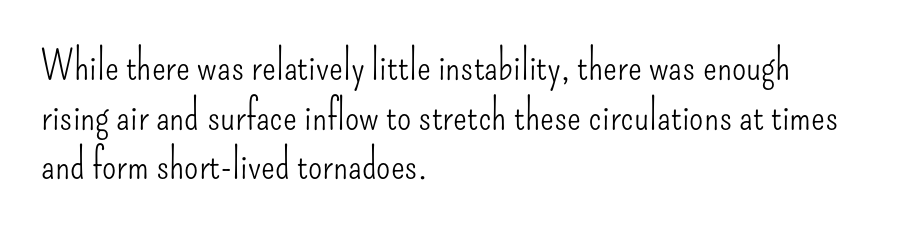
{"serif": "no", "italic": "no", "bold": "no", "weight": "light", "width": "condensed", "stroke_contrast": "low", "x_height": "small", "monospaced": "no", "underline": "no", "align": "left", "line_spacing_ratio": 1.21, "letter_spacing": "normal", "letter_spacing_em": 0.0, "glyph_px": 41}
